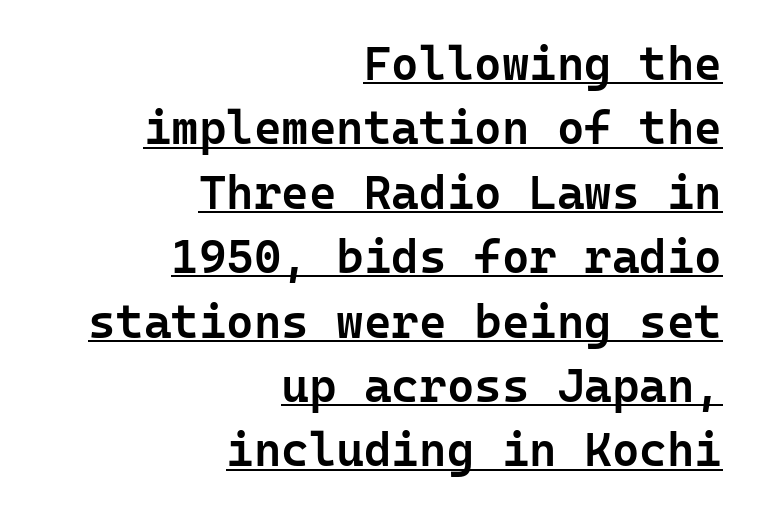
Set as a demibold, roughly 600 on the weight scale. Are there feet on the stems? There aren't — it's a sans. Reading down the column, the eye jumps a familiar distance to each next line. Where is the straight margin? On the right. This is underlined copy, the kind a proofreader might mark for attention. The letters march in equal steps, a hallmark of fixed-pitch type.
